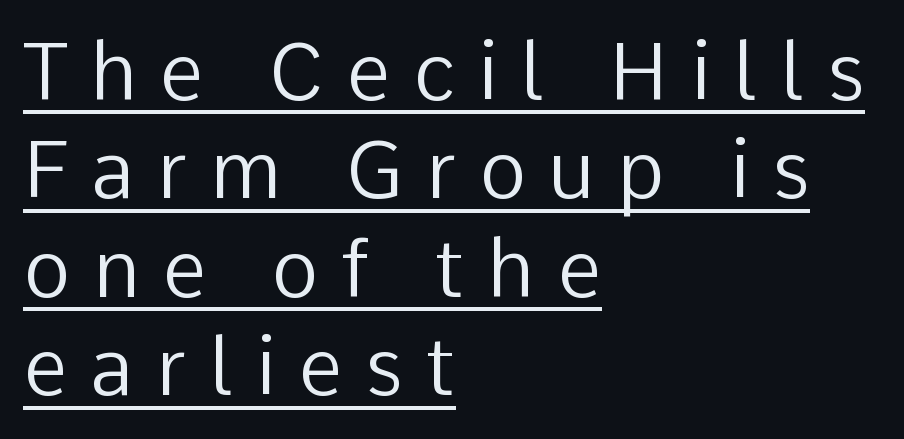
Q: Is the text bold? A: No.
Q: Is the text italic (slanted)? A: No, it is upright.
Q: Is the typeface a serif or a sans-serif typeface? A: Sans-serif.
Q: Is the text underlined? A: Yes.
Q: How is the paragraph aligned? A: Left-aligned.
Q: Is the spacing between letters normal or unusually wide? A: Unusually wide.
Q: Width (condensed, normal, or wide)? A: Normal.
Q: Stroke contrast? A: Low.
Q: x-height? A: Medium.
Q: Monospaced? A: No.
